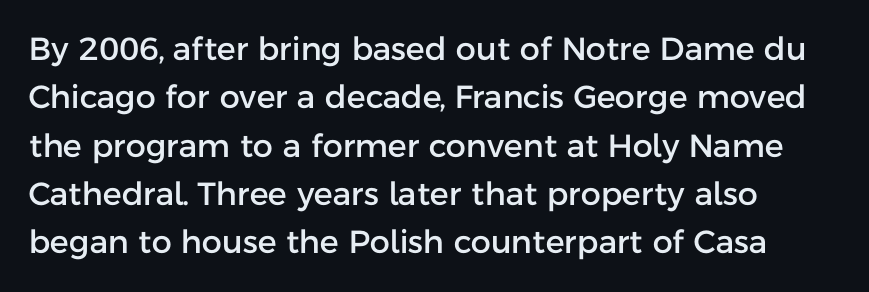
Q: Is the text italic (slanted)? A: No, it is upright.
Q: Is the typeface a serif or a sans-serif typeface? A: Sans-serif.
Q: Is the text underlined? A: No.
Q: How is the paragraph aligned? A: Left-aligned.
Q: Is the spacing between letters normal or unusually wide? A: Normal.
Q: Is the spacing between lines tight, normal or loose? A: Normal.
Q: Width (condensed, normal, or wide)? A: Normal.
Q: Stroke contrast? A: Low.
Q: x-height? A: Medium.
Q: Monospaced? A: No.
